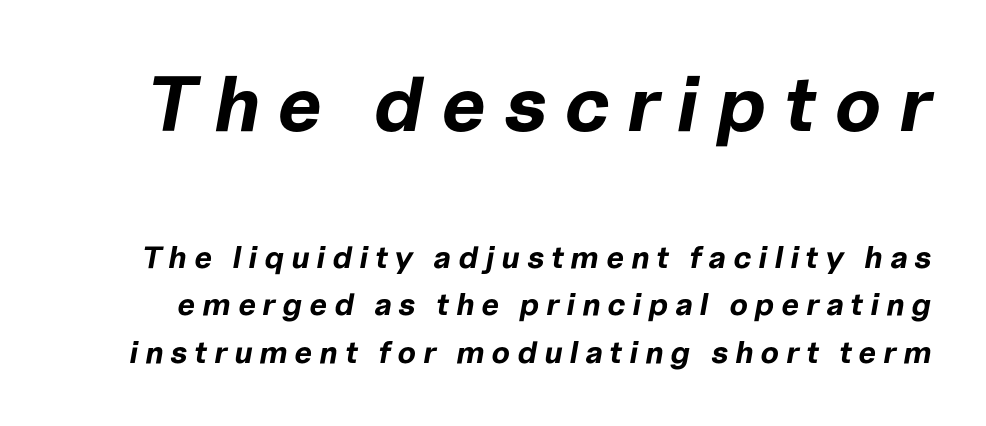
Q: Is the text bold? A: Yes.
Q: Is the text italic (slanted)? A: Yes, it leans right by about 10 degrees.
Q: Is the text underlined? A: No.
Q: Is the spacing between letters normal or unusually wide? A: Unusually wide.
Q: Is the spacing between lines tight, normal or loose? A: Normal.
Q: Which block of text is set in a larger size, the first (top) or the second (bottom)? A: The first (top) one.
Q: Width (condensed, normal, or wide)? A: Normal.
Q: Stroke contrast? A: Low.
Q: x-height? A: Medium.
Q: Monospaced? A: No.
